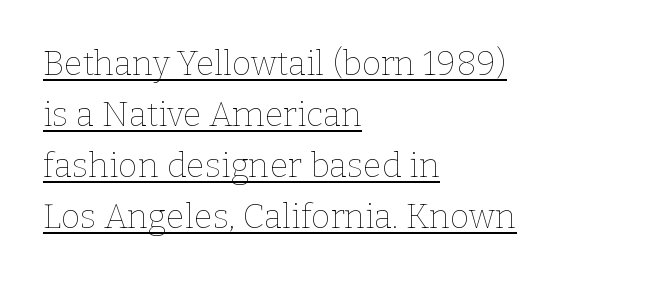
Here the designer chose a conventional face with non-uniform glyph widths. Characters follow at the spacing the type designer built in. The sample's only ornament is a line tracing under the words. The passage shown stacks its lines at a standard gap. The axis of the letterforms is exactly vertical. Casual observation: everything's shoved over to the left.
